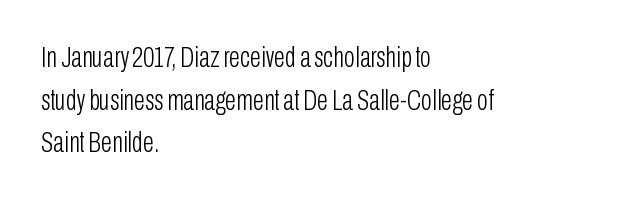
{"serif": "no", "italic": "no", "bold": "no", "weight": "light", "width": "condensed", "stroke_contrast": "low", "x_height": "medium", "monospaced": "no", "underline": "no", "align": "left", "line_spacing": "normal", "line_spacing_ratio": 1.47, "letter_spacing": "normal", "letter_spacing_em": 0.0, "glyph_px": 29}
